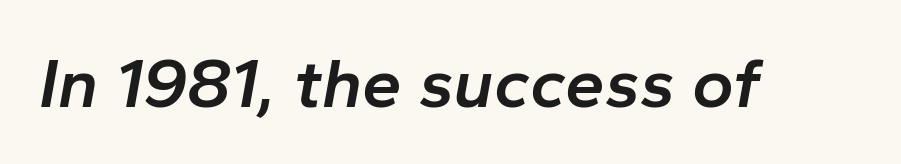
{"italic": "yes", "lean": "right", "slant_degrees": 10, "bold": "semi", "weight": "semibold", "width": "normal", "stroke_contrast": "low", "x_height": "medium", "monospaced": "no", "underline": "no", "letter_spacing": "normal", "letter_spacing_em": 0.0, "glyph_px": 71}
